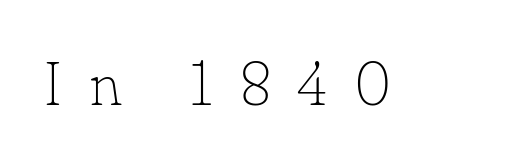
{"serif": "yes", "italic": "no", "bold": "no", "weight": "thin", "width": "normal", "stroke_contrast": "low", "x_height": "small", "monospaced": "no", "underline": "no", "letter_spacing": "wide", "letter_spacing_em": 0.44, "glyph_px": 62}
